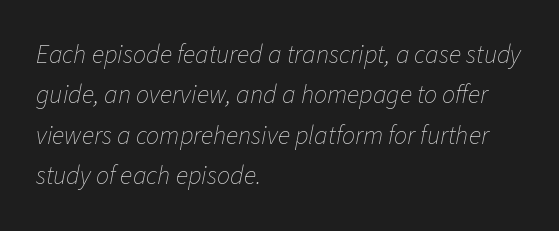
Q: Is the text bold? A: No.
Q: Is the text italic (slanted)? A: Yes, it leans right by about 11 degrees.
Q: Is the text underlined? A: No.
Q: How is the paragraph aligned? A: Left-aligned.
Q: Is the spacing between letters normal or unusually wide? A: Normal.
Q: Is the spacing between lines tight, normal or loose? A: Normal.
